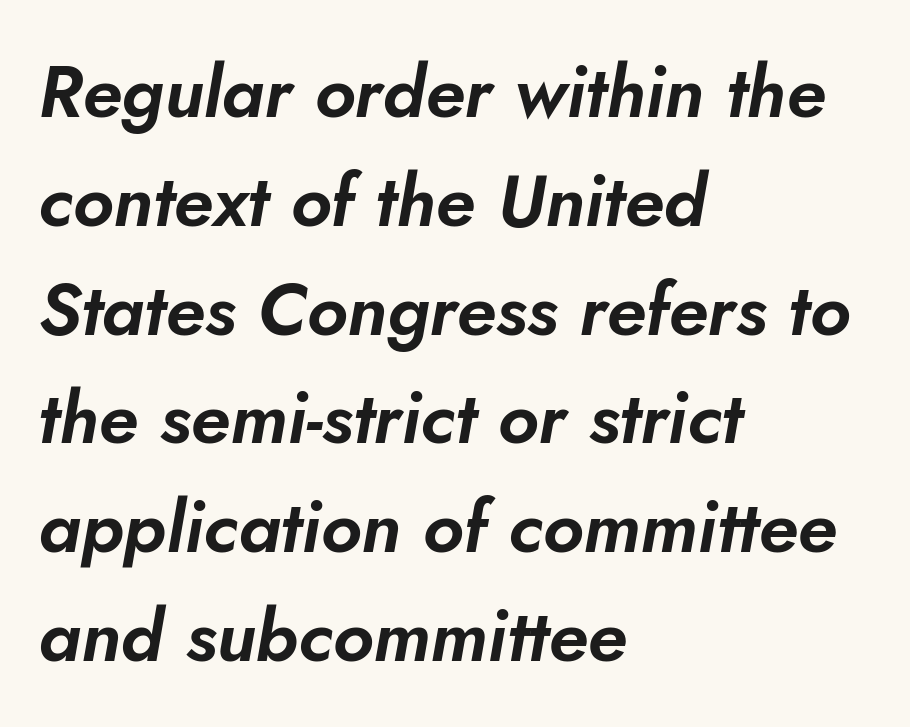
Q: Is the text italic (slanted)? A: Yes, it leans right by about 10 degrees.
Q: Is the text underlined? A: No.
Q: How is the paragraph aligned? A: Left-aligned.
Q: Is the spacing between letters normal or unusually wide? A: Normal.
Q: Is the spacing between lines tight, normal or loose? A: Normal.
Q: Width (condensed, normal, or wide)? A: Normal.
Q: Stroke contrast? A: Low.
Q: x-height? A: Small.
Q: Monospaced? A: No.
